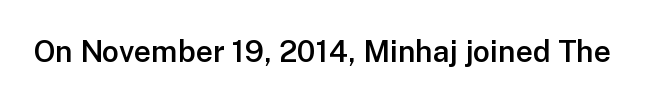
{"serif": "no", "italic": "no", "bold": "semi", "weight": "semibold", "width": "normal", "stroke_contrast": "low", "x_height": "medium", "monospaced": "no", "underline": "no", "letter_spacing": "normal", "letter_spacing_em": 0.0, "glyph_px": 30}
